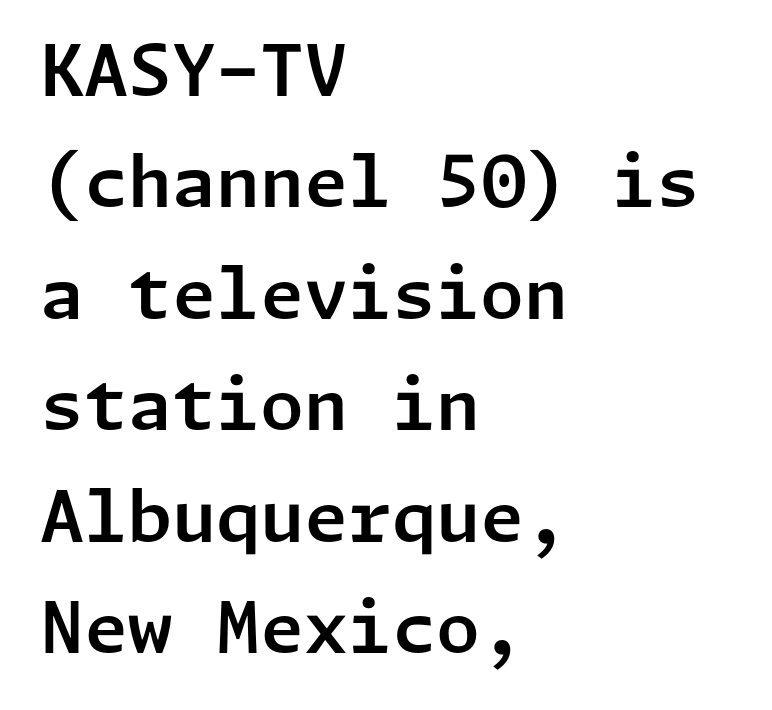
Q: Is the text italic (slanted)? A: No, it is upright.
Q: Is the typeface a serif or a sans-serif typeface? A: Sans-serif.
Q: Is the text underlined? A: No.
Q: How is the paragraph aligned? A: Left-aligned.
Q: Is the spacing between letters normal or unusually wide? A: Normal.
Q: Is the spacing between lines tight, normal or loose? A: Normal.
Q: Width (condensed, normal, or wide)? A: Normal.
Q: Stroke contrast? A: Low.
Q: x-height? A: Medium.
